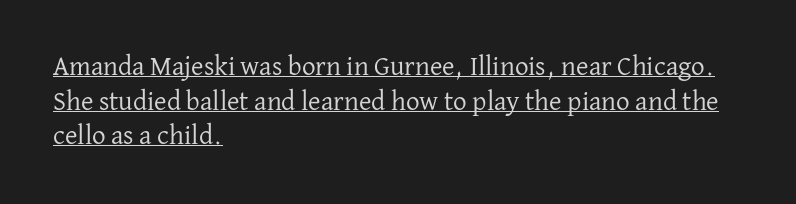
The image shows 27 px text type, upright; set left-aligned, normal line spacing (1.28x), normal letter spacing, underlined.
